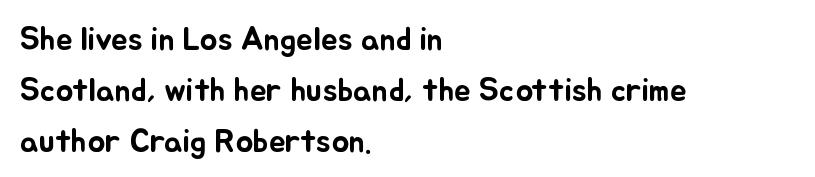
One-word summary of the alignment: left. The letters stand straight up with perfectly vertical stems. Character widths vary here, with narrow letters taking less room than wide ones. Quick note: underline off. One glance says typical: line gaps are just what's usual. Nothing unusual about the tracking: characters are spaced as the font intends.
